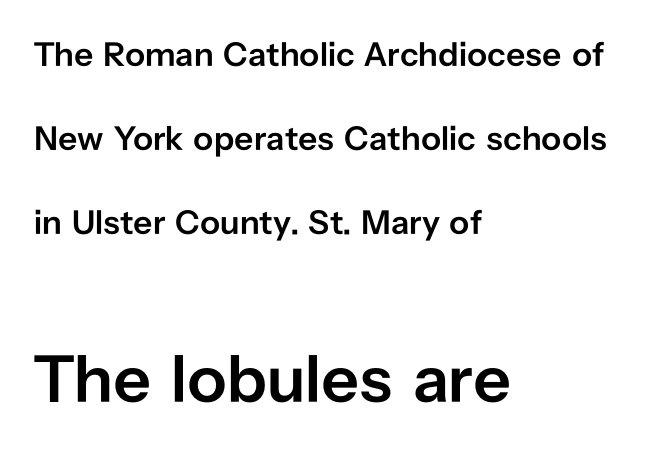
The image shows 67 px semibold sans-serif type, upright; set left-aligned, loose line spacing (2.47x), normal letter spacing, not underlined; the second (bottom) block is 1.97x larger; low stroke contrast and a medium x-height.
